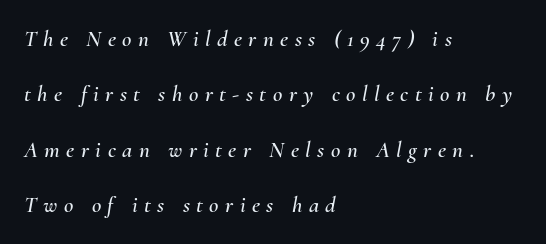
Q: Is the text italic (slanted)? A: Yes, it leans right by about 10 degrees.
Q: Is the text underlined? A: No.
Q: How is the paragraph aligned? A: Left-aligned.
Q: Is the spacing between letters normal or unusually wide? A: Unusually wide.
Q: Is the spacing between lines tight, normal or loose? A: Loose.
